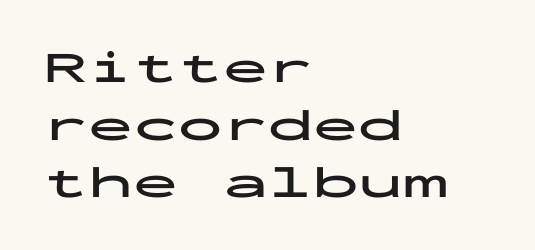
Bare-footed words on every line. Does the lettering tilt? It doesn't — this is upright. Here the designer chose a console-style face with uniform glyph widths. A dark, heavy texture on the line: the type is bold.
